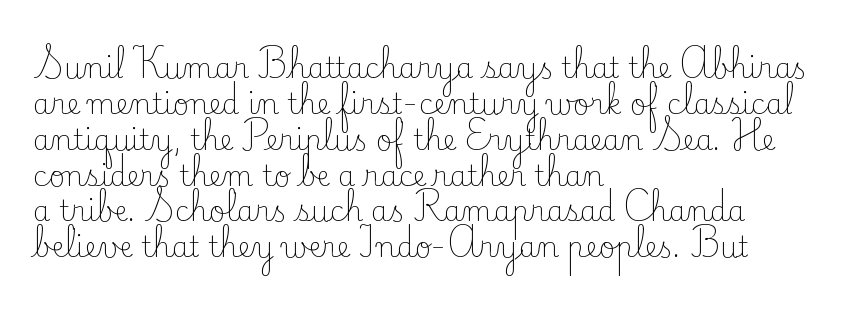
Vertical stems look standard width or narrower in stroke. Italic: no, the glyphs are upright roman. This rendering features lettering with no underline. This sample keeps an unexceptional amount of space between lines.
